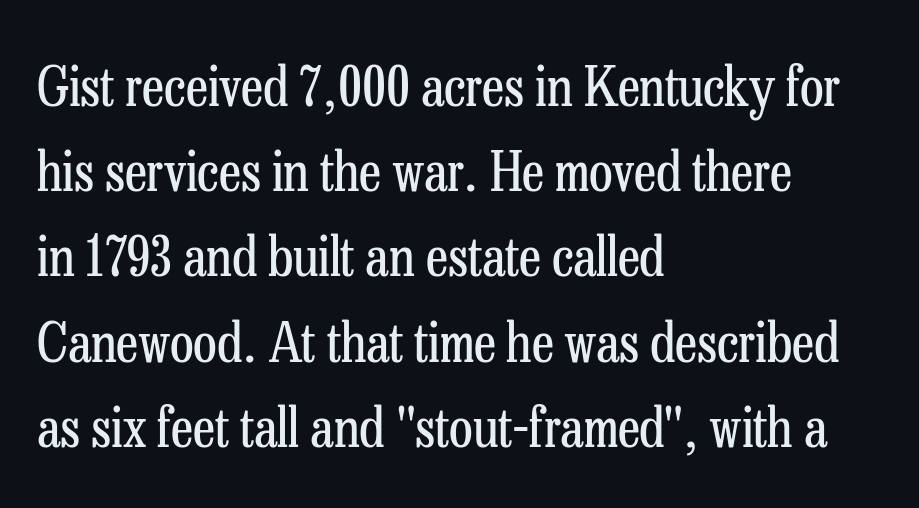
The image shows 55 px regular-weight, condensed serif type, upright; set left-aligned, normal line spacing (1.55x), normal letter spacing, not underlined; low stroke contrast and a medium x-height.
